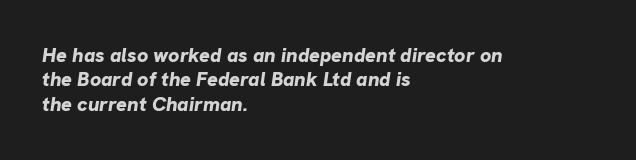
{"italic": "yes", "lean": "right", "slant_degrees": 8, "bold": "yes", "underline": "no", "align": "left", "line_spacing_ratio": 1.22, "letter_spacing": "normal", "letter_spacing_em": 0.0, "glyph_px": 20}
